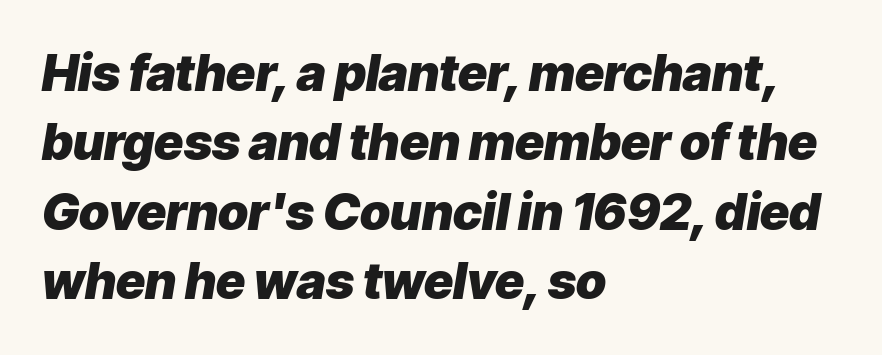
The image shows 50 px heavy type, italic (leaning right); set left-aligned, normal line spacing (1.39x), normal letter spacing, not underlined; low stroke contrast and a medium x-height.
